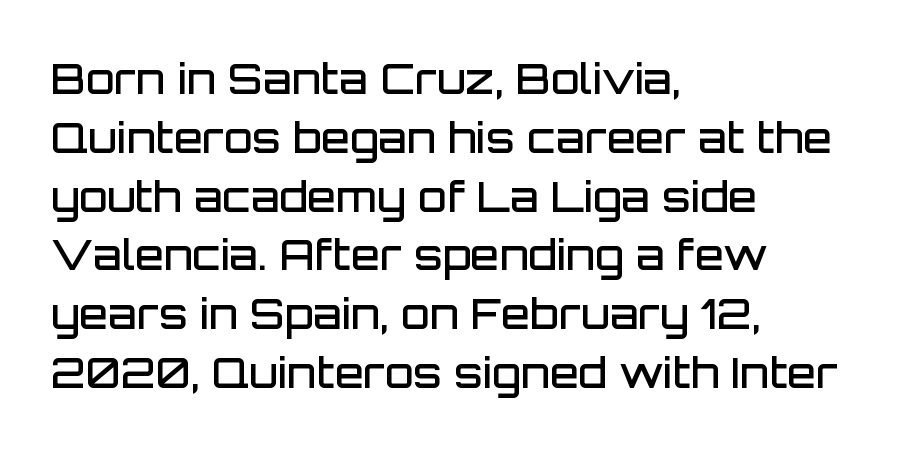
Rendered with straight, roman letterforms. Serifs: no, the terminals of the letterforms are clean. These lines are rendered in a variable-pitch font. Words float on clear page, feet unadorned.
